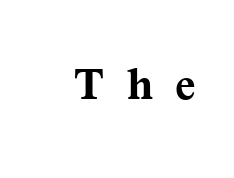
Q: Is the text bold? A: Yes.
Q: Is the text italic (slanted)? A: No, it is upright.
Q: Is the typeface a serif or a sans-serif typeface? A: Serif.
Q: Is the text underlined? A: No.
Q: Is the spacing between letters normal or unusually wide? A: Unusually wide.
Q: Width (condensed, normal, or wide)? A: Normal.
Q: Stroke contrast? A: Medium.
Q: x-height? A: Medium.
Q: Monospaced? A: No.
